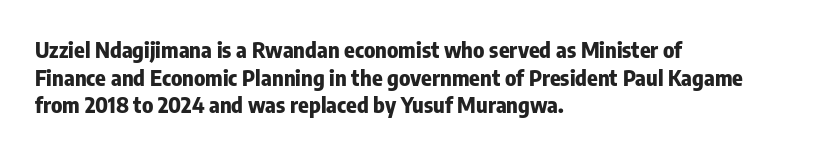
Q: Is the text bold? A: Yes.
Q: Is the text italic (slanted)? A: No, it is upright.
Q: Is the text underlined? A: No.
Q: How is the paragraph aligned? A: Left-aligned.
Q: Is the spacing between letters normal or unusually wide? A: Normal.
Q: Is the spacing between lines tight, normal or loose? A: Normal.
